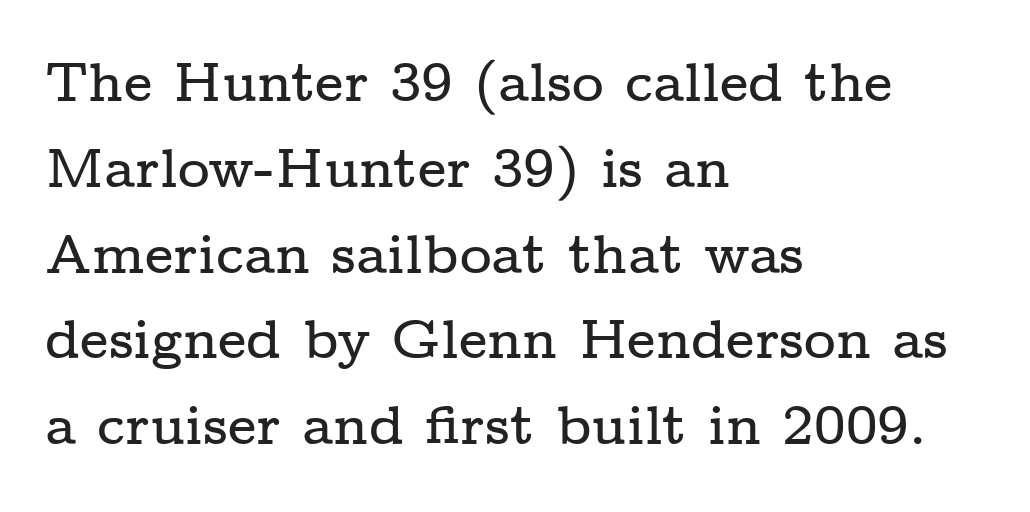
Q: Is the text italic (slanted)? A: No, it is upright.
Q: Is the typeface a serif or a sans-serif typeface? A: Serif.
Q: Is the text underlined? A: No.
Q: How is the paragraph aligned? A: Left-aligned.
Q: Is the spacing between letters normal or unusually wide? A: Normal.
Q: Is the spacing between lines tight, normal or loose? A: Normal.
Q: Width (condensed, normal, or wide)? A: Wide.
Q: Stroke contrast? A: Low.
Q: x-height? A: Medium.
Q: Monospaced? A: No.
